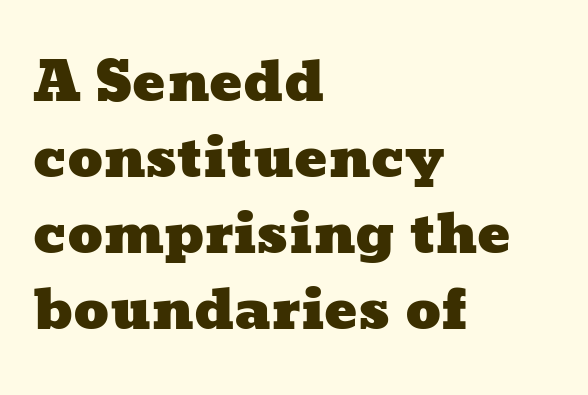
The image shows 55 px wide type; set left-aligned, normal line spacing (1.38x), normal letter spacing, not underlined; low stroke contrast and a medium x-height.
